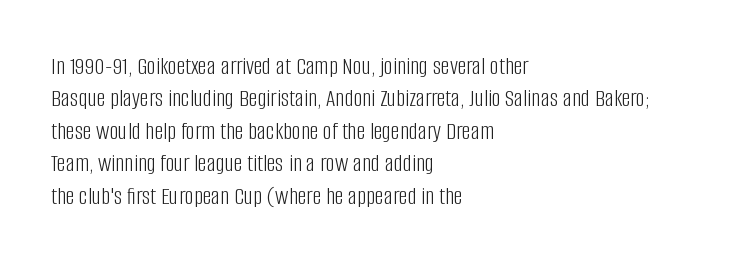
The image shows 25 px text type, upright; set left-aligned, normal line spacing (1.3x), normal letter spacing, not underlined.
